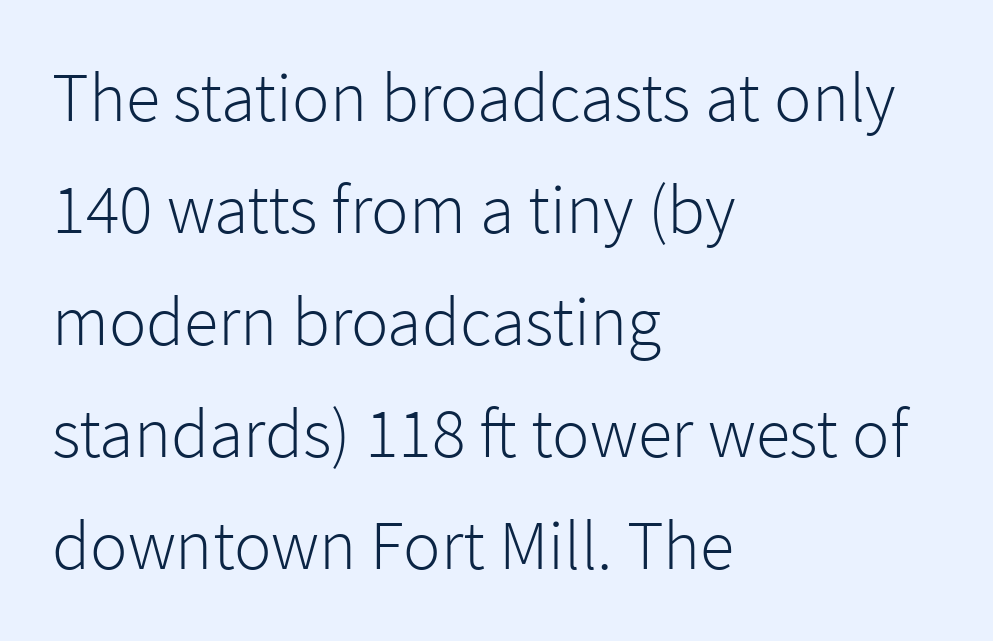
{"serif": "no", "italic": "no", "bold": "no", "weight": "light", "width": "normal", "stroke_contrast": "low", "x_height": "medium", "monospaced": "no", "underline": "no", "align": "left", "line_spacing": "normal", "line_spacing_ratio": 1.6, "letter_spacing": "normal", "letter_spacing_em": 0.0, "glyph_px": 70}
